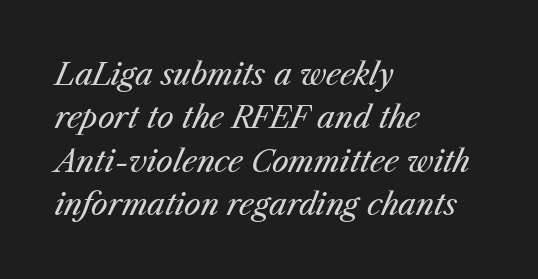
{"italic": "yes", "lean": "right", "slant_degrees": 23, "bold": "no", "weight": "regular", "width": "normal", "stroke_contrast": "medium", "x_height": "medium", "monospaced": "no", "underline": "no", "align": "left", "line_spacing": "normal", "line_spacing_ratio": 1.45, "letter_spacing": "normal", "letter_spacing_em": 0.0, "glyph_px": 30}
